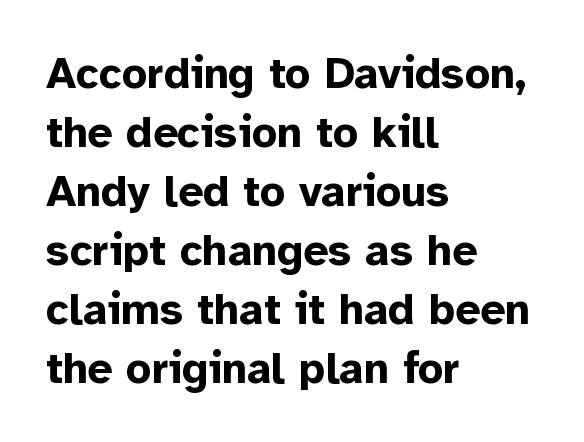
{"serif": "no", "italic": "no", "bold": "yes", "weight": "bold", "width": "normal", "stroke_contrast": "low", "x_height": "medium", "monospaced": "no", "underline": "no", "align": "left", "line_spacing": "normal", "line_spacing_ratio": 1.34, "letter_spacing": "normal", "letter_spacing_em": 0.0, "glyph_px": 44}
